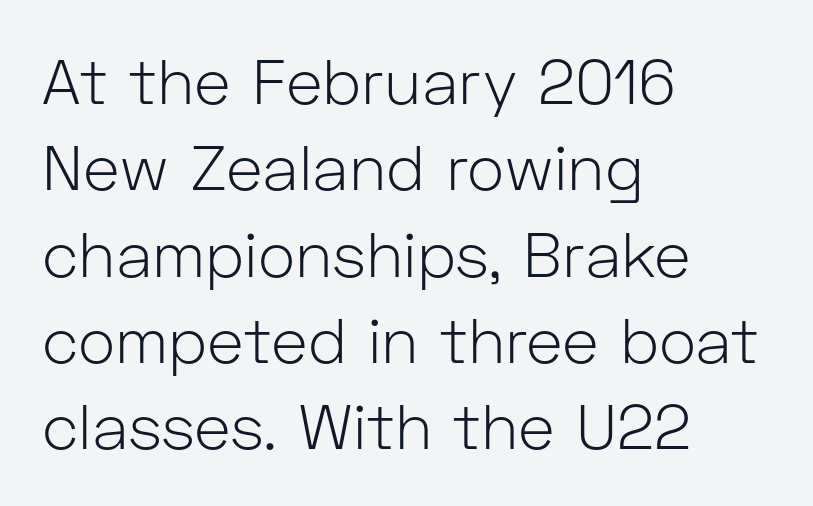
Q: Is the text bold? A: No.
Q: Is the text italic (slanted)? A: No, it is upright.
Q: Is the typeface a serif or a sans-serif typeface? A: Sans-serif.
Q: Is the text underlined? A: No.
Q: How is the paragraph aligned? A: Left-aligned.
Q: Is the spacing between letters normal or unusually wide? A: Normal.
Q: Is the spacing between lines tight, normal or loose? A: Normal.
Q: Width (condensed, normal, or wide)? A: Normal.
Q: Stroke contrast? A: Low.
Q: x-height? A: Medium.
Q: Monospaced? A: No.
